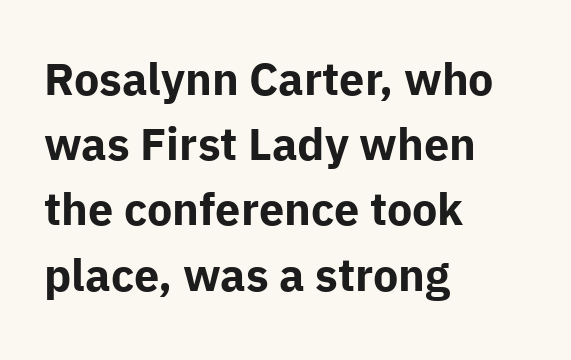
{"serif": "no", "italic": "no", "bold": "yes", "weight": "bold", "width": "normal", "stroke_contrast": "low", "x_height": "medium", "monospaced": "no", "underline": "no", "align": "left", "line_spacing": "normal", "line_spacing_ratio": 1.45, "letter_spacing": "normal", "letter_spacing_em": 0.0, "glyph_px": 45}
